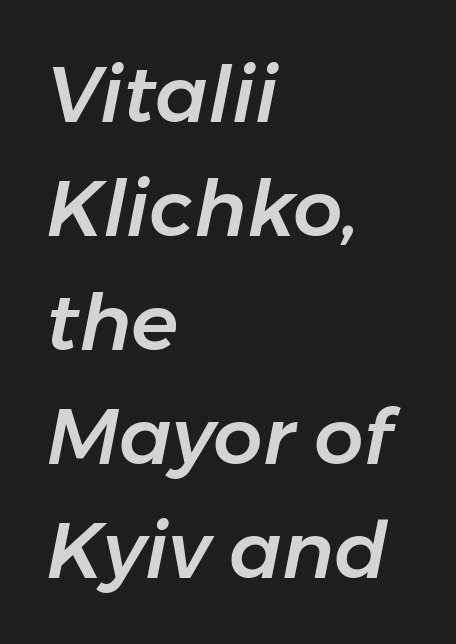
The line-height multiplier appears to be the usual default. It's the slanting kind of type. The passage shown is typed in a proportional face where columns would drift. The line texture is even and compact thanks to regular tracking. Each row of text sits above clean, open space.
